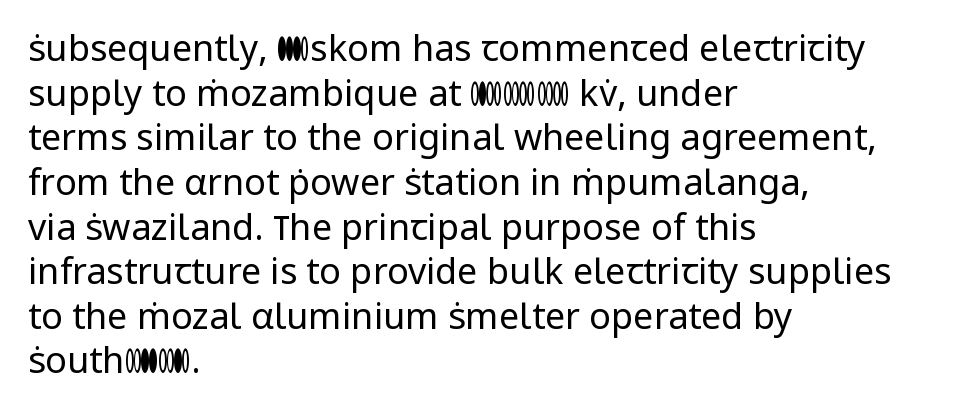
Q: Is the text bold? A: No.
Q: Is the text italic (slanted)? A: No, it is upright.
Q: Is the typeface a serif or a sans-serif typeface? A: Sans-serif.
Q: Is the text underlined? A: No.
Q: How is the paragraph aligned? A: Left-aligned.
Q: Is the spacing between letters normal or unusually wide? A: Normal.
Q: Width (condensed, normal, or wide)? A: Normal.
Q: Stroke contrast? A: Low.
Q: x-height? A: Medium.
Q: Monospaced? A: No.
